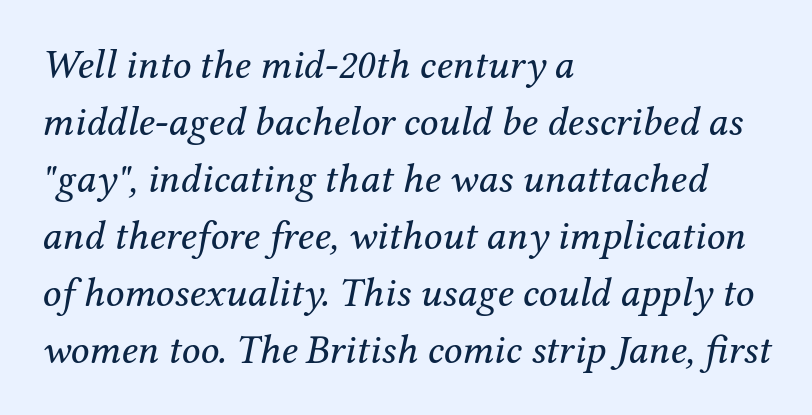
{"serif": "yes", "italic": "yes", "lean": "right", "slant_degrees": 12, "bold": "no", "weight": "regular", "width": "normal", "stroke_contrast": "medium", "x_height": "medium", "monospaced": "no", "underline": "no", "align": "left", "line_spacing": "normal", "line_spacing_ratio": 1.39, "letter_spacing": "normal", "letter_spacing_em": 0.0, "glyph_px": 41}
